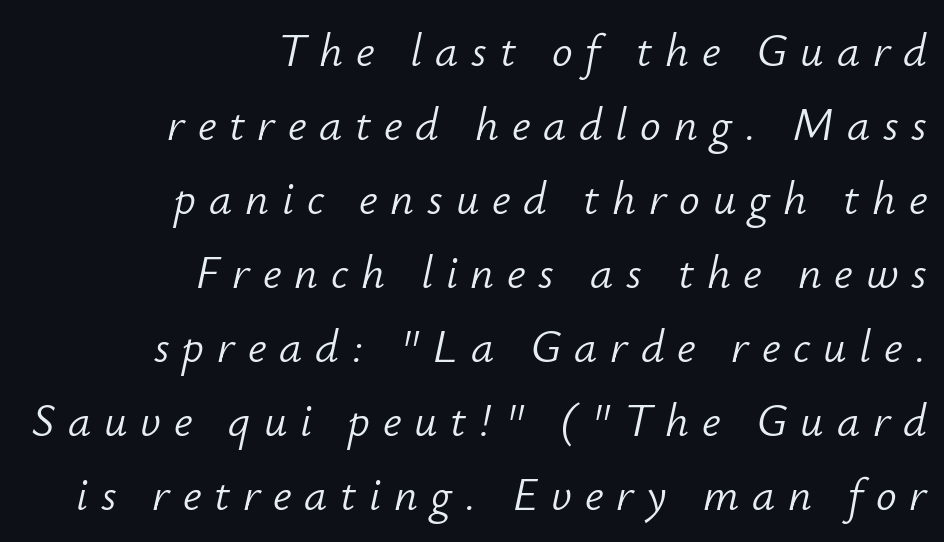
Q: Is the text bold? A: No.
Q: Is the text italic (slanted)? A: Yes, it leans right by about 12 degrees.
Q: Is the text underlined? A: No.
Q: How is the paragraph aligned? A: Right-aligned.
Q: Is the spacing between letters normal or unusually wide? A: Unusually wide.
Q: Is the spacing between lines tight, normal or loose? A: Normal.
Q: Width (condensed, normal, or wide)? A: Normal.
Q: Stroke contrast? A: Low.
Q: x-height? A: Small.
Q: Monospaced? A: No.
